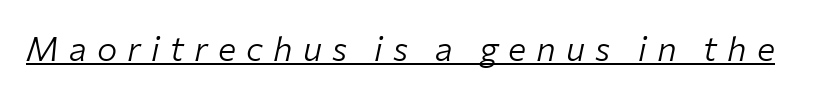
Q: Is the text bold? A: No.
Q: Is the text italic (slanted)? A: Yes, it leans right by about 12 degrees.
Q: Is the text underlined? A: Yes.
Q: Is the spacing between letters normal or unusually wide? A: Unusually wide.
Q: Width (condensed, normal, or wide)? A: Normal.
Q: Stroke contrast? A: Low.
Q: x-height? A: Medium.
Q: Monospaced? A: No.
